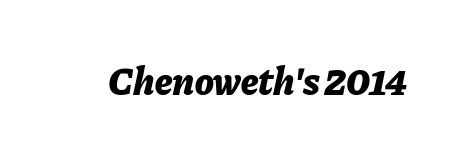
Q: Is the text bold? A: Yes.
Q: Is the text italic (slanted)? A: Yes, it leans right by about 11 degrees.
Q: Is the text underlined? A: No.
Q: Is the spacing between letters normal or unusually wide? A: Normal.
Q: Width (condensed, normal, or wide)? A: Normal.
Q: Stroke contrast? A: Low.
Q: x-height? A: Medium.
Q: Monospaced? A: No.
